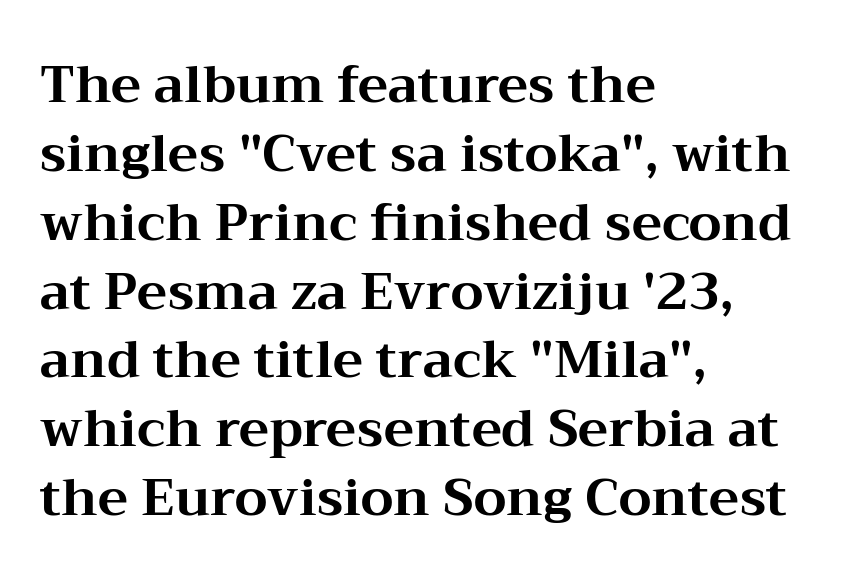
The image shows 51 px bold, wide serif type, upright; set left-aligned, normal line spacing (1.35x), normal letter spacing, not underlined; medium stroke contrast and a medium x-height.
